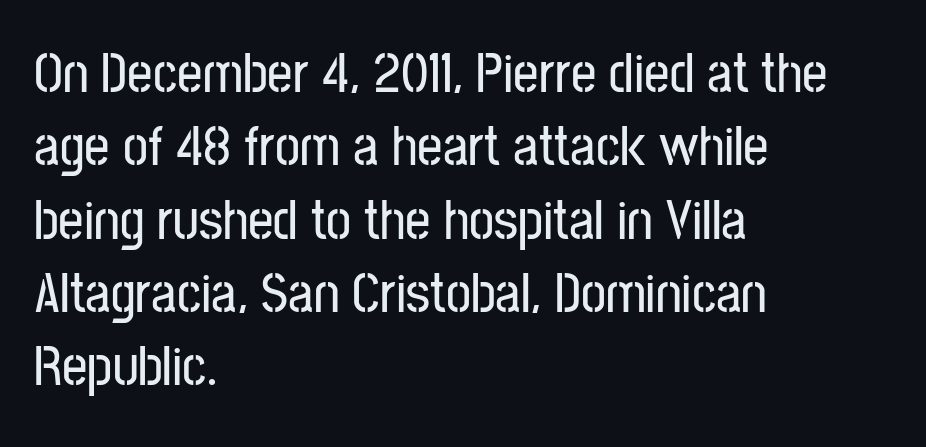
The text block is weighted toward the left margin, trailing off unevenly rightward. The strip under each line holds only bare page. A typesetter would call this zero additional tracking. Honestly, the row spacing looks completely unremarkable. A typesetter would label this face a sans.
